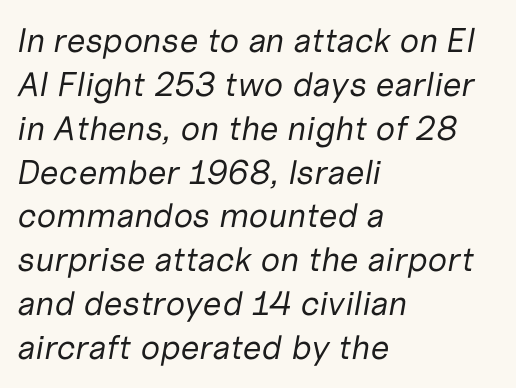
The image shows 34 px regular-weight type, italic (leaning right); set left-aligned, normal line spacing (1.29x), normal letter spacing, not underlined; low stroke contrast and a medium x-height.
